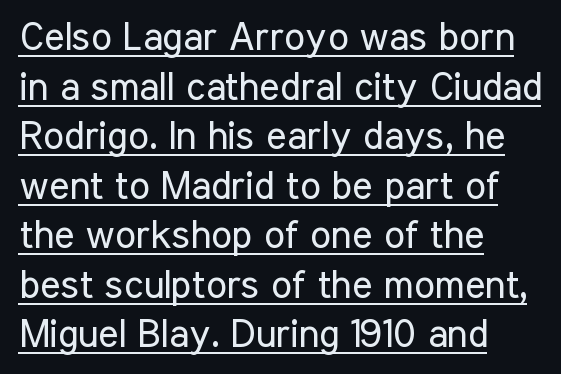
Q: Is the text bold? A: No.
Q: Is the text italic (slanted)? A: No, it is upright.
Q: Is the typeface a serif or a sans-serif typeface? A: Sans-serif.
Q: Is the text underlined? A: Yes.
Q: How is the paragraph aligned? A: Left-aligned.
Q: Is the spacing between letters normal or unusually wide? A: Normal.
Q: Is the spacing between lines tight, normal or loose? A: Normal.
Q: Width (condensed, normal, or wide)? A: Condensed.
Q: Stroke contrast? A: Low.
Q: x-height? A: Medium.
Q: Monospaced? A: No.
